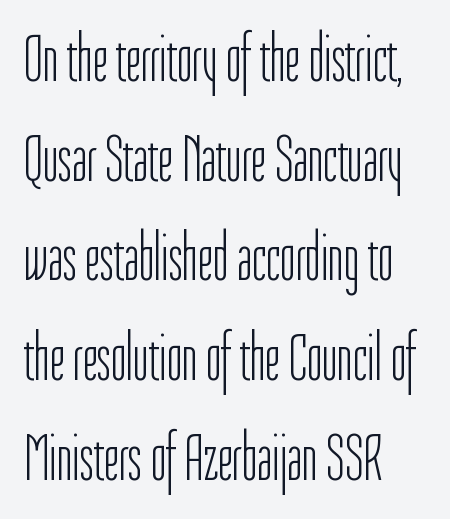
The image shows 66 px light, condensed sans-serif type, upright; set left-aligned, normal line spacing (1.51x), normal letter spacing, not underlined; low stroke contrast and a medium x-height.
